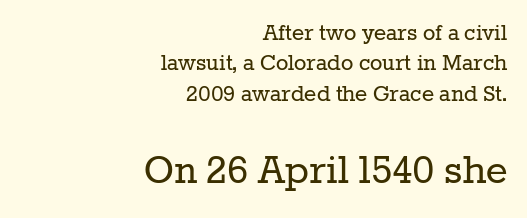
{"serif": "yes", "italic": "no", "bold": "no", "weight": "regular", "width": "normal", "stroke_contrast": "low", "x_height": "medium", "monospaced": "no", "underline": "no", "align": "right", "line_spacing_ratio": 1.17, "letter_spacing": "normal", "letter_spacing_em": 0.0, "larger_block": "second", "size_ratio": 1.77, "glyph_px": 46}
